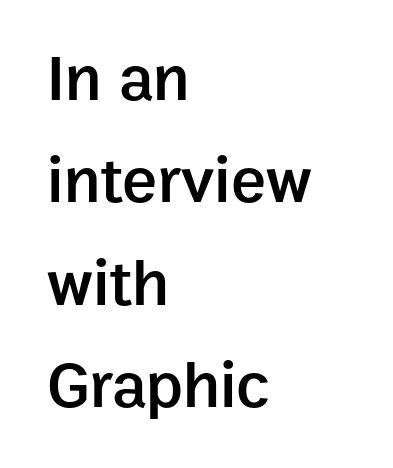
In CSS terms this would be text-align: left. Tracking here is standard; glyphs follow each other at the usual distance. Summary of vertical rhythm: regular, with standard interline spacing. Has an underline been added? It has not. These lines were composed using upright roman letters.
